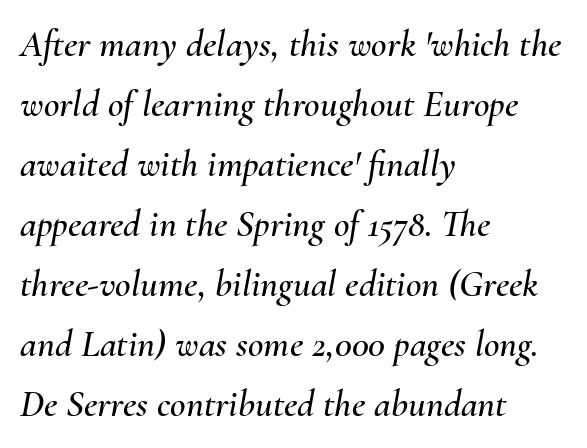
Q: Is the text italic (slanted)? A: Yes, it leans right by about 10 degrees.
Q: Is the text underlined? A: No.
Q: How is the paragraph aligned? A: Left-aligned.
Q: Is the spacing between letters normal or unusually wide? A: Normal.
Q: Is the spacing between lines tight, normal or loose? A: Normal.
Q: Width (condensed, normal, or wide)? A: Normal.
Q: Stroke contrast? A: Medium.
Q: x-height? A: Small.
Q: Monospaced? A: No.
